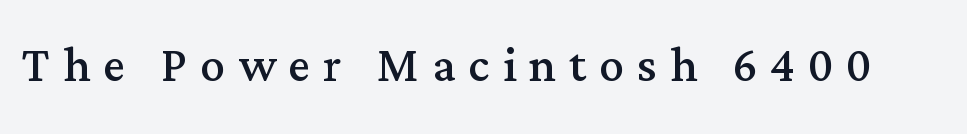
Q: Is the text bold? A: No.
Q: Is the text italic (slanted)? A: No, it is upright.
Q: Is the typeface a serif or a sans-serif typeface? A: Serif.
Q: Is the text underlined? A: No.
Q: Is the spacing between letters normal or unusually wide? A: Unusually wide.
Q: Width (condensed, normal, or wide)? A: Normal.
Q: Stroke contrast? A: Medium.
Q: x-height? A: Medium.
Q: Monospaced? A: No.
